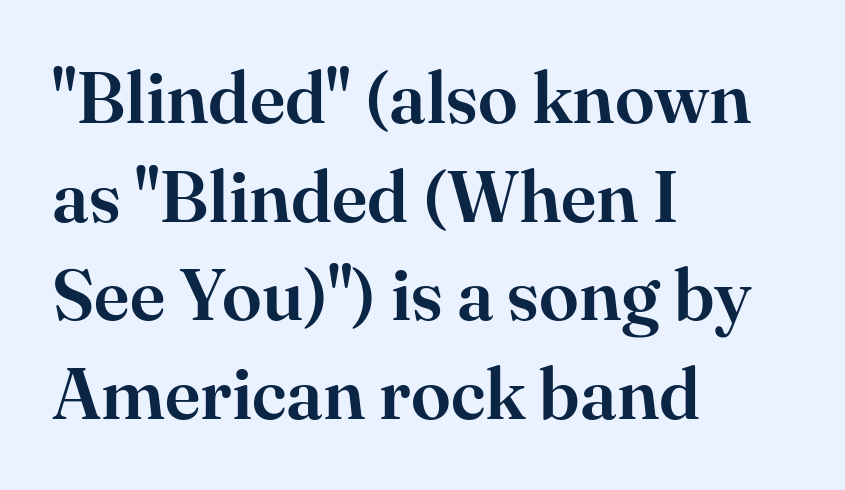
{"serif": "yes", "italic": "no", "width": "normal", "stroke_contrast": "high", "x_height": "small", "monospaced": "no", "underline": "no", "align": "left", "line_spacing": "normal", "line_spacing_ratio": 1.37, "letter_spacing": "normal", "letter_spacing_em": 0.0, "glyph_px": 72}
